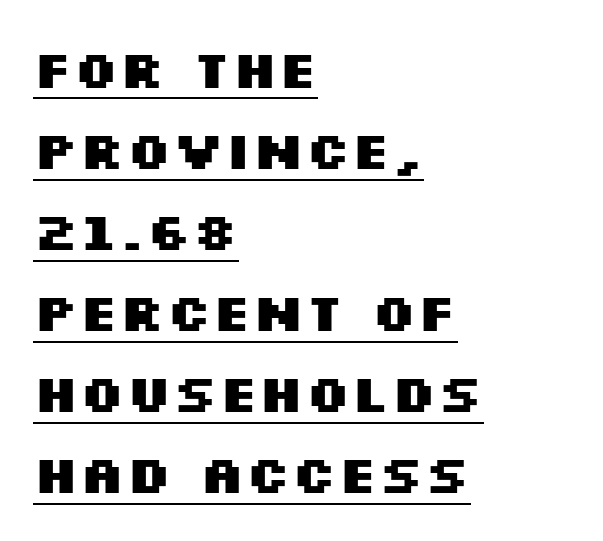
{"serif": "no", "italic": "no", "bold": "yes", "weight": "heavy", "width": "wide", "stroke_contrast": "medium", "x_height": "large", "monospaced": "no", "underline": "yes", "align": "left", "line_spacing": "normal", "line_spacing_ratio": 1.53, "letter_spacing": "normal", "letter_spacing_em": 0.0, "glyph_px": 53}
